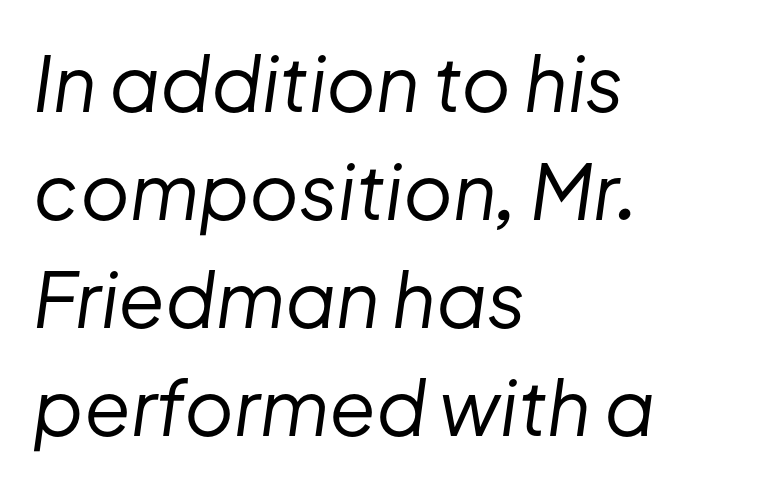
Q: Is the text bold? A: No.
Q: Is the text italic (slanted)? A: Yes, it leans right by about 8 degrees.
Q: Is the text underlined? A: No.
Q: How is the paragraph aligned? A: Left-aligned.
Q: Is the spacing between letters normal or unusually wide? A: Normal.
Q: Is the spacing between lines tight, normal or loose? A: Normal.
Q: Width (condensed, normal, or wide)? A: Normal.
Q: Stroke contrast? A: Low.
Q: x-height? A: Medium.
Q: Monospaced? A: No.
